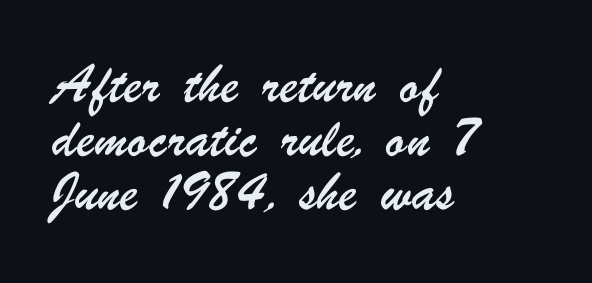
Q: Is the text underlined? A: No.
Q: How is the paragraph aligned? A: Left-aligned.
Q: Is the spacing between letters normal or unusually wide? A: Normal.
Q: Is the spacing between lines tight, normal or loose? A: Loose.
